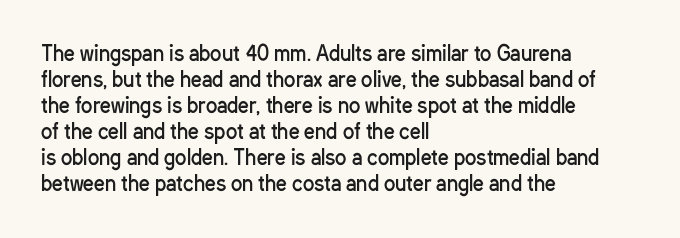
{"italic": "no", "bold": "no", "underline": "no", "align": "left", "line_spacing_ratio": 1.24, "letter_spacing": "normal", "letter_spacing_em": 0.0, "glyph_px": 21}
